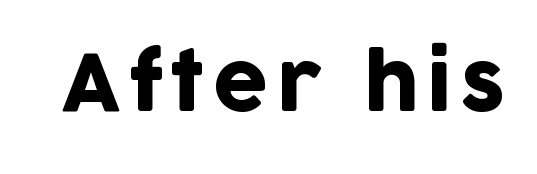
The image shows 78 px sans-serif type, upright; set not underlined; low stroke contrast and a large x-height.
